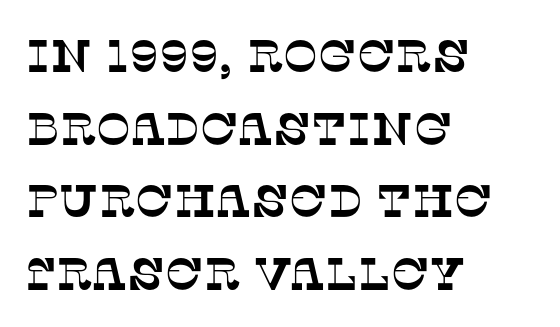
The image shows 46 px serif type; set left-aligned, normal line spacing (1.58x), normal letter spacing, not underlined; low stroke contrast and a large x-height.
